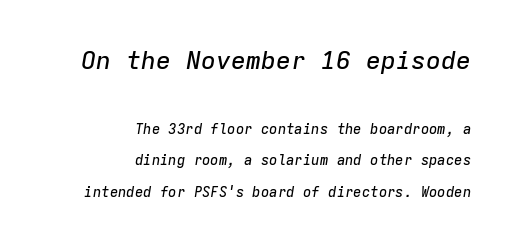
{"italic": "yes", "lean": "right", "slant_degrees": 9, "underline": "no", "align": "right", "line_spacing": "loose", "line_spacing_ratio": 2.24, "letter_spacing": "normal", "letter_spacing_em": 0.0, "larger_block": "first", "size_ratio": 1.79, "glyph_px": 25}
